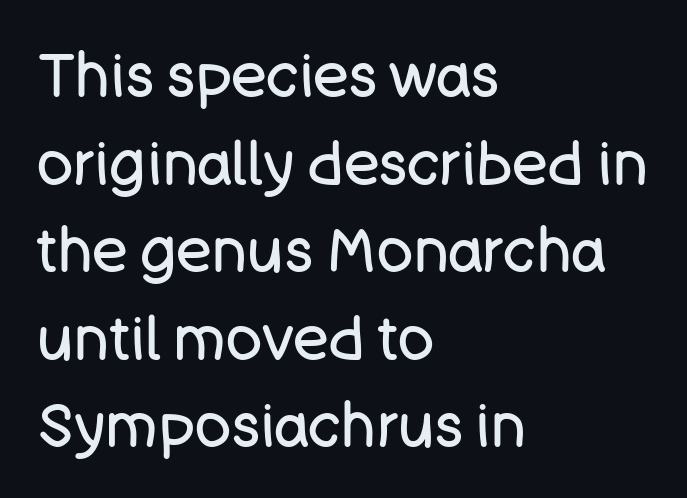
Examine the stroke ends and you'll find no serifs. Bold? No — there's no thickening of the strokes. Short note: letters normally spaced. The lines are quadded left. Underlining? Definitely not there.
